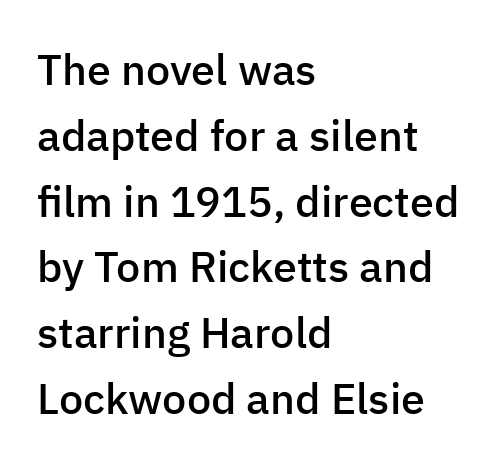
Q: Is the text bold? A: Semi-bold.
Q: Is the text italic (slanted)? A: No, it is upright.
Q: Is the typeface a serif or a sans-serif typeface? A: Sans-serif.
Q: Is the text underlined? A: No.
Q: How is the paragraph aligned? A: Left-aligned.
Q: Is the spacing between letters normal or unusually wide? A: Normal.
Q: Is the spacing between lines tight, normal or loose? A: Normal.
Q: Width (condensed, normal, or wide)? A: Normal.
Q: Stroke contrast? A: Low.
Q: x-height? A: Medium.
Q: Monospaced? A: No.
